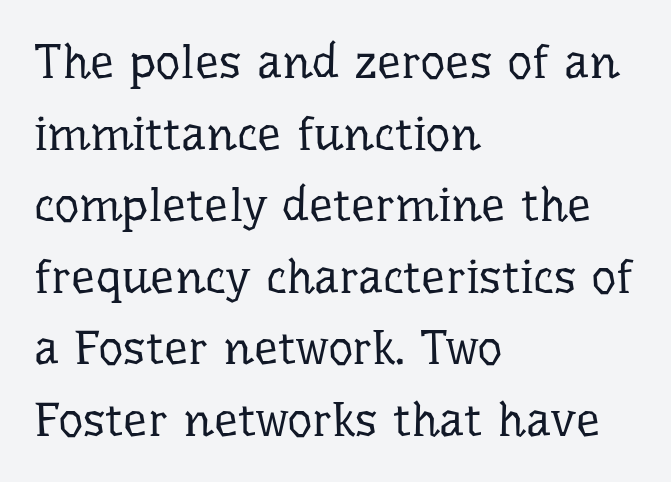
Q: Is the text bold? A: No.
Q: Is the text italic (slanted)? A: No, it is upright.
Q: Is the typeface a serif or a sans-serif typeface? A: Serif.
Q: Is the text underlined? A: No.
Q: How is the paragraph aligned? A: Left-aligned.
Q: Is the spacing between letters normal or unusually wide? A: Normal.
Q: Is the spacing between lines tight, normal or loose? A: Normal.
Q: Width (condensed, normal, or wide)? A: Normal.
Q: Stroke contrast? A: Low.
Q: x-height? A: Medium.
Q: Monospaced? A: No.
